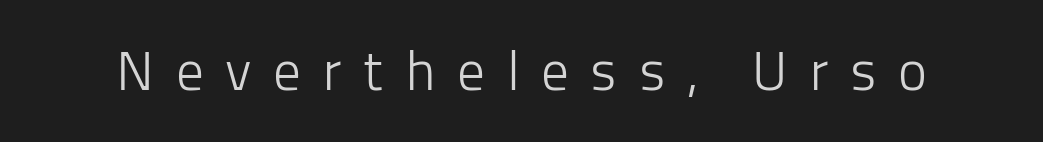
Summary of weight: not heavy and not bold. Every character sits straight up, as roman type does. Are there feet on the stems? There aren't — it's a sans. Honestly, there is no underline to notice here at all. Observe the wide spacing: letters keep a clear distance from each other.
